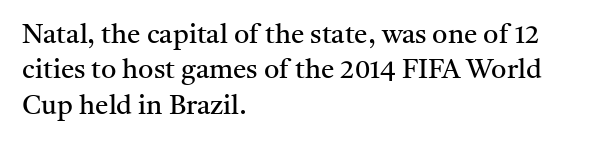
Line beginnings align vertically; line endings do not. The typography opts for an upright posture over an oblique one. Baseline-to-baseline distance is the conventional proportion of letter height. The characters are drawn with everyday or finer stroke widths. Here the glyphs are tracked normally, forming tight word shapes.
